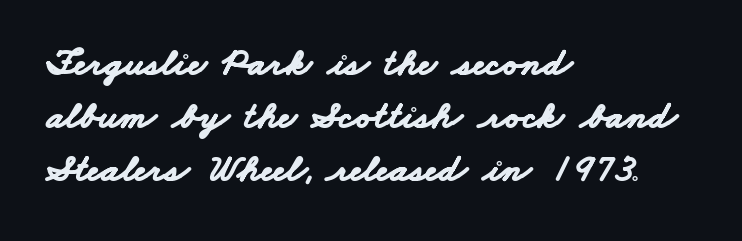
Plain, unruled lines of type. Nothing sits at the stroke ends, so this counts as sans-serif. Is this a fixed-width face? No — the glyphs have proportional, varying widths. Line starts are locked; line ends wander.
